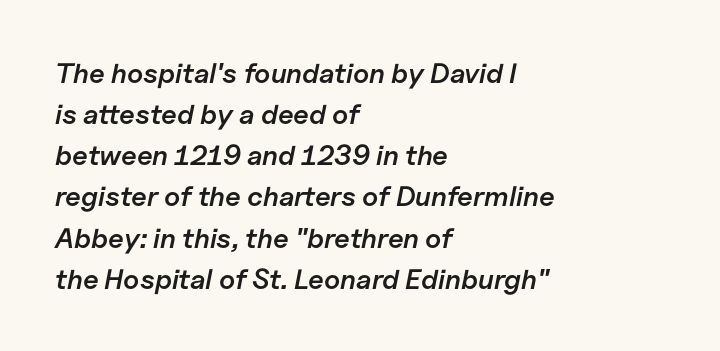
{"italic": "yes", "lean": "right", "slant_degrees": 11, "bold": "semi", "weight": "semibold", "width": "normal", "stroke_contrast": "low", "x_height": "medium", "monospaced": "no", "underline": "no", "align": "left", "line_spacing": "normal", "line_spacing_ratio": 1.47, "letter_spacing": "normal", "letter_spacing_em": 0.0, "glyph_px": 28}
